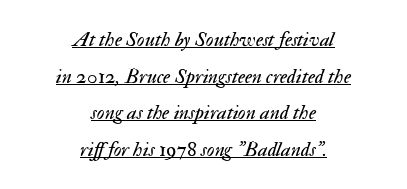
No letter is thick-stroked: the sample isn't bold. The lines are quadded center. Posture: slanted. The passage shown has conventional tracking throughout. The string is rendered with underlining switched on.
